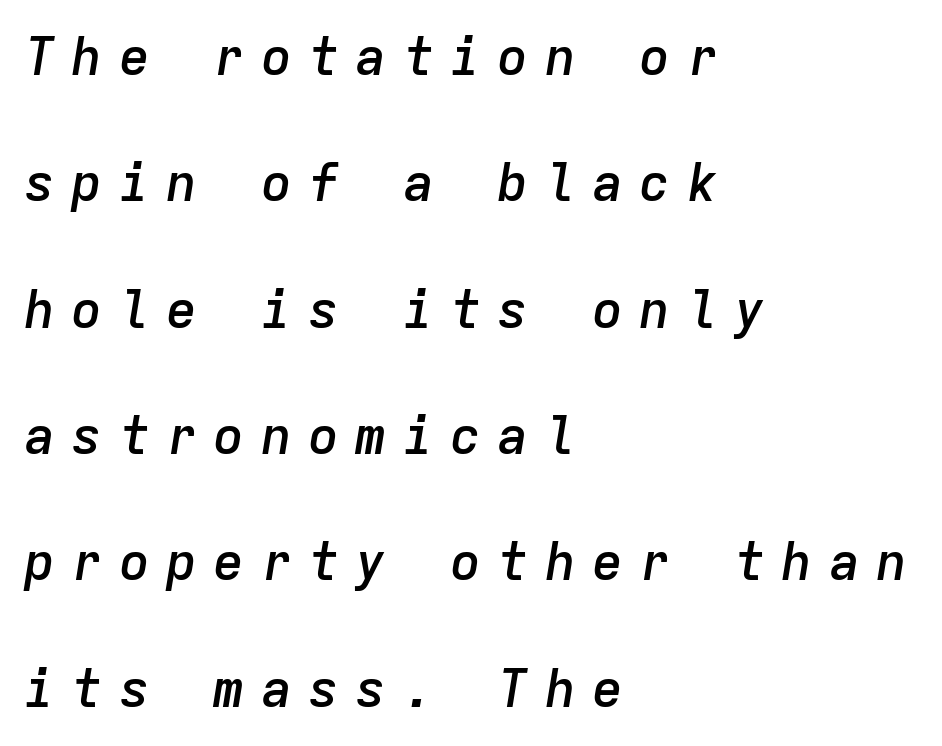
Q: Is the text bold? A: Semi-bold.
Q: Is the text italic (slanted)? A: Yes, it leans right by about 9 degrees.
Q: Is the text underlined? A: No.
Q: How is the paragraph aligned? A: Left-aligned.
Q: Is the spacing between letters normal or unusually wide? A: Unusually wide.
Q: Is the spacing between lines tight, normal or loose? A: Loose.
Q: Width (condensed, normal, or wide)? A: Normal.
Q: Stroke contrast? A: Low.
Q: x-height? A: Medium.
Q: Monospaced? A: Yes.
